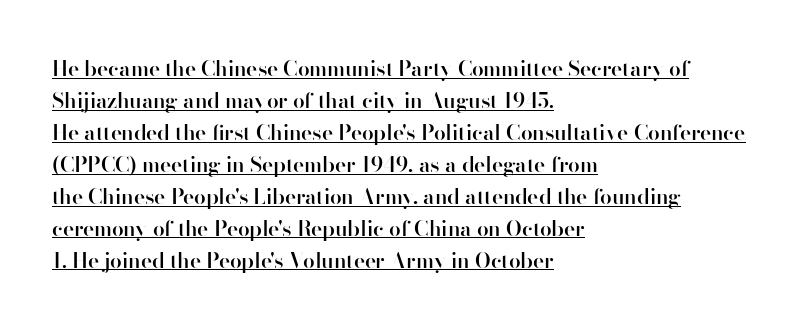
{"italic": "no", "bold": "semi", "underline": "yes", "align": "left", "line_spacing": "normal", "line_spacing_ratio": 1.52, "letter_spacing": "normal", "letter_spacing_em": 0.0, "glyph_px": 21}
